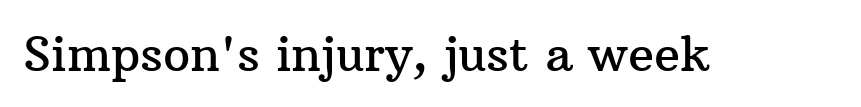
{"serif": "yes", "italic": "no", "width": "normal", "stroke_contrast": "medium", "x_height": "medium", "monospaced": "no", "underline": "no", "letter_spacing": "normal", "letter_spacing_em": 0.0, "glyph_px": 48}
